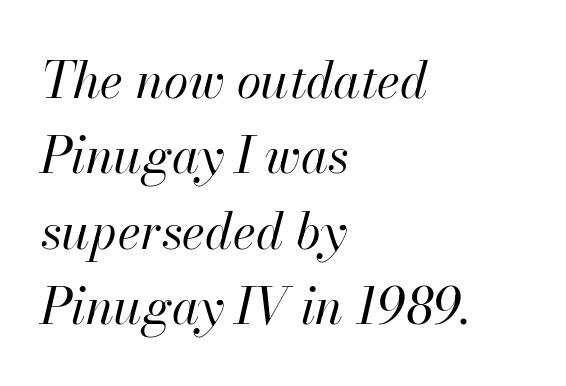
How are the letters spaced? Ordinarily, with no added tracking. Does the lettering tilt? It does — this is italic. If you drew a ruler down the left edge, every line would touch it. The glyphs are unaccompanied by any horizontal stroke below them. Whoever set this chose a conventional vertical rhythm. The face used here is proportionally spaced, like ordinary book or web type.
